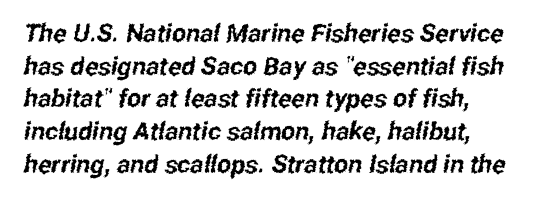
The rendering keeps characters at their native spacing. Does the leading feel generous? No, just average. Honestly, there is no underline to notice here at all.
